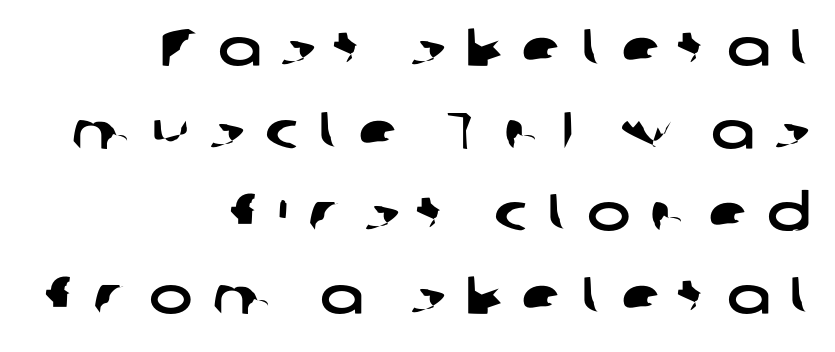
The image shows 52 px wide sans-serif type; set right-aligned, normal line spacing (1.59x), unusually wide letter spacing (+0.37 em), not underlined; low stroke contrast and a medium x-height.
